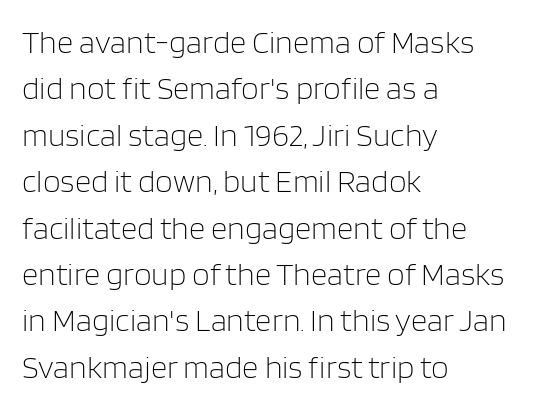
Posture: vertical. Descenders are the only things crossing below the line. In CSS terms this would be text-align: left. Is the type heavy? It reads as light-to-regular instead.
